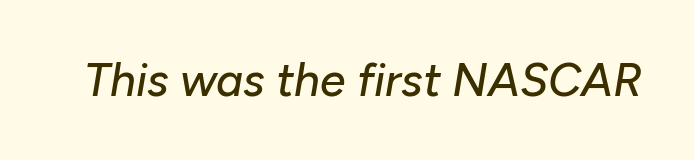
The typography opts for an oblique posture over an upright one. The passage shown is typed in a proportional face where columns would drift. Is the letter spacing exaggerated? No — it looks like the ordinary default. The space directly below the letters is spotless.
